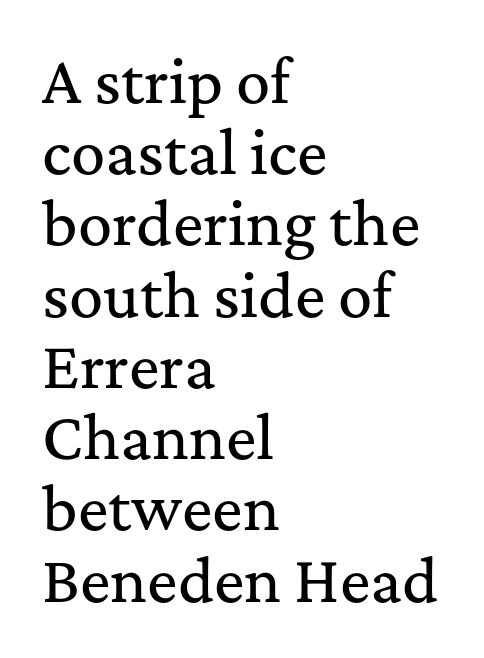
Q: Is the text italic (slanted)? A: No, it is upright.
Q: Is the typeface a serif or a sans-serif typeface? A: Serif.
Q: Is the text underlined? A: No.
Q: How is the paragraph aligned? A: Left-aligned.
Q: Is the spacing between letters normal or unusually wide? A: Normal.
Q: Is the spacing between lines tight, normal or loose? A: Normal.
Q: Width (condensed, normal, or wide)? A: Normal.
Q: Stroke contrast? A: Medium.
Q: x-height? A: Medium.
Q: Monospaced? A: No.
